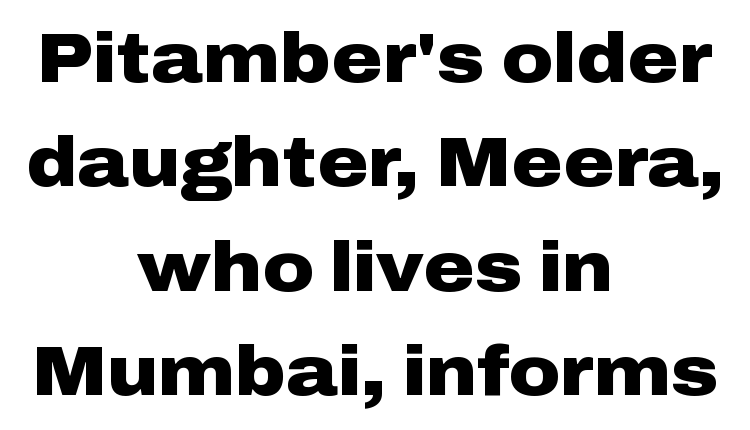
The image shows 70 px heavy, wide sans-serif type, upright; set centered, normal line spacing (1.49x), normal letter spacing, not underlined; low stroke contrast and a medium x-height.
